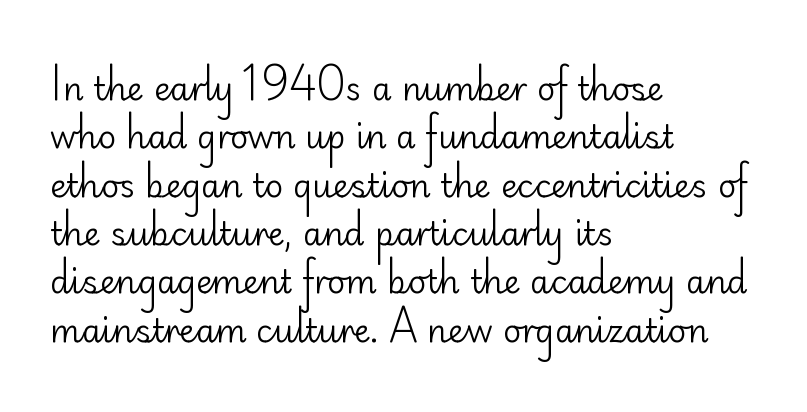
{"serif": "no", "italic": "no", "bold": "no", "weight": "regular", "width": "normal", "stroke_contrast": "low", "x_height": "small", "monospaced": "no", "underline": "no", "align": "left", "line_spacing": "normal", "line_spacing_ratio": 1.51, "letter_spacing": "normal", "letter_spacing_em": 0.0, "glyph_px": 32}
